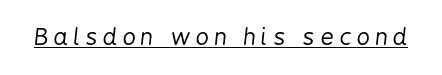
{"italic": "yes", "lean": "right", "slant_degrees": 6, "bold": "no", "underline": "yes", "letter_spacing": "wide", "letter_spacing_em": 0.24, "glyph_px": 23}
